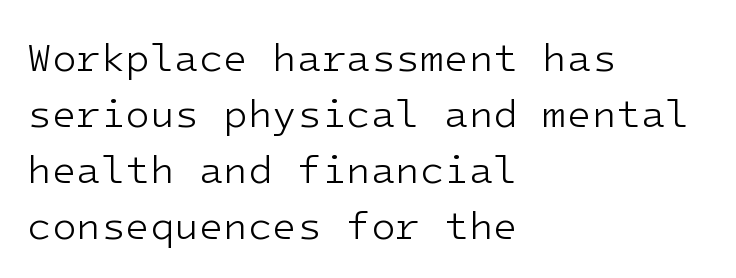
Just letters on the line, the space beneath them empty. Here the glyphs are tracked normally, forming tight word shapes. Font category for this specimen: sans-serif. Evenly set lines give the paragraph a standard silhouette. A classic flush-left, rag-right setting is used for this passage. This is roman type, the default non-slanted kind.
